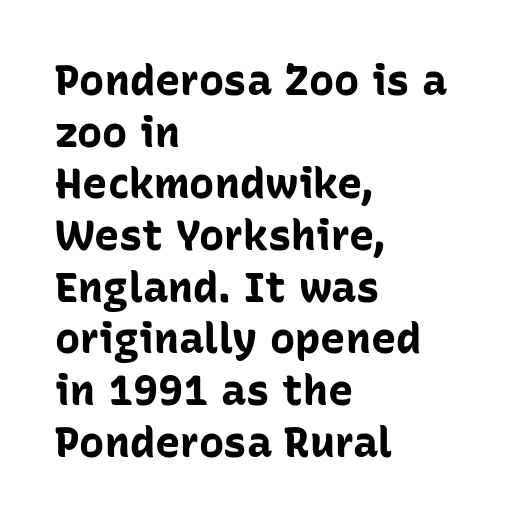
Q: Is the text bold? A: Yes.
Q: Is the text italic (slanted)? A: No, it is upright.
Q: Is the typeface a serif or a sans-serif typeface? A: Sans-serif.
Q: Is the text underlined? A: No.
Q: How is the paragraph aligned? A: Left-aligned.
Q: Is the spacing between letters normal or unusually wide? A: Normal.
Q: Width (condensed, normal, or wide)? A: Normal.
Q: Stroke contrast? A: Low.
Q: x-height? A: Medium.
Q: Monospaced? A: No.
